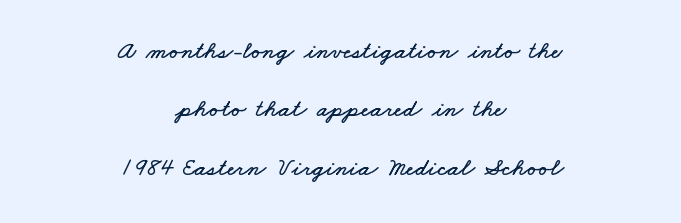
The image shows 25 px text type; set centered, loose line spacing (2.34x), normal letter spacing, not underlined.
